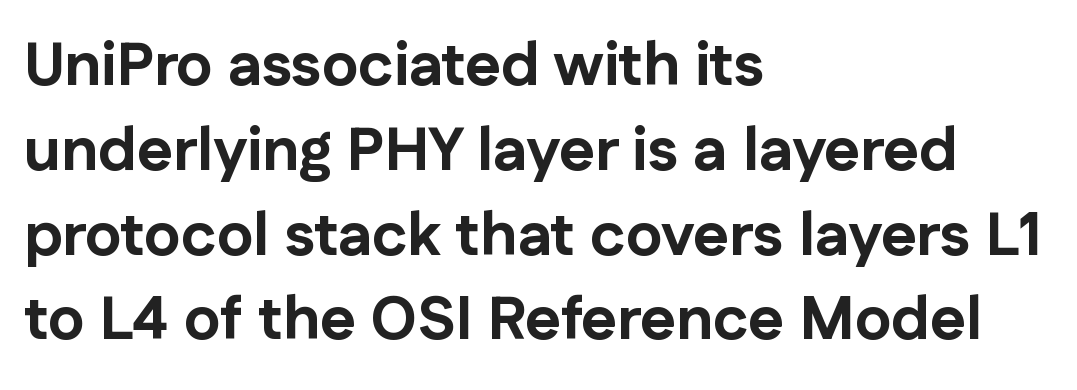
The image shows 61 px bold sans-serif type, upright; set left-aligned, normal line spacing (1.39x), normal letter spacing, not underlined; low stroke contrast and a medium x-height.
